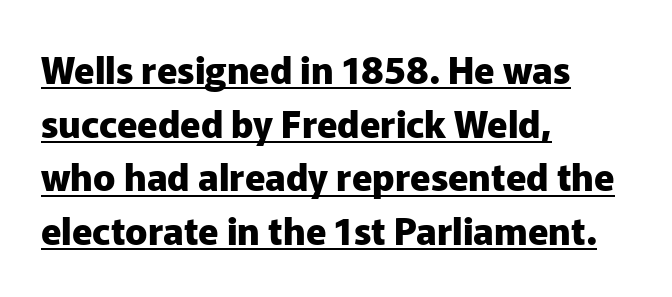
The image shows 37 px heavy sans-serif type, upright; set left-aligned, normal line spacing (1.45x), normal letter spacing, underlined; low stroke contrast and a medium x-height.
